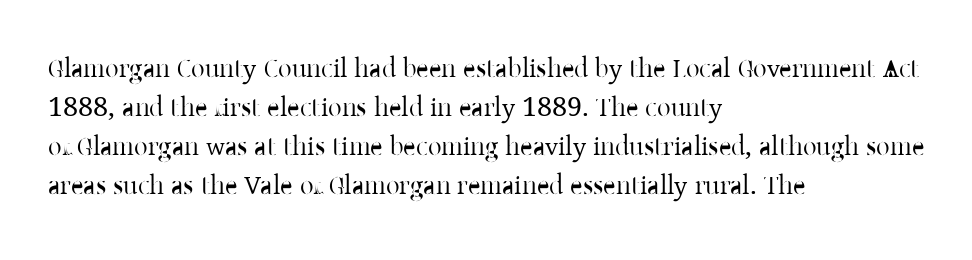
Default kerning and tracking; the words read as compact shapes. No heavy texture on the line: the type isn't bold. A roman cut, with each character standing at attention. Notice how the passage keeps a crisp vertical edge on the left only. Bare-footed words on every line.
